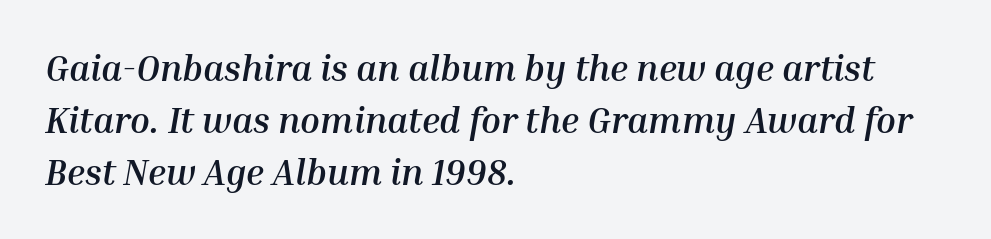
Q: Is the text bold? A: Yes.
Q: Is the text italic (slanted)? A: Yes, it leans right by about 10 degrees.
Q: Is the text underlined? A: No.
Q: How is the paragraph aligned? A: Left-aligned.
Q: Is the spacing between letters normal or unusually wide? A: Normal.
Q: Is the spacing between lines tight, normal or loose? A: Normal.
Q: Width (condensed, normal, or wide)? A: Normal.
Q: Stroke contrast? A: Medium.
Q: x-height? A: Medium.
Q: Monospaced? A: No.
